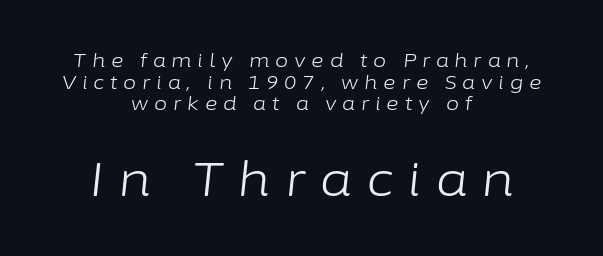
The image shows 47 px light type, italic (leaning right); set centered, tight line spacing (1.14x), unusually wide letter spacing (+0.31 em), not underlined; the second (bottom) block is 2.47x larger; low stroke contrast and a medium x-height.
